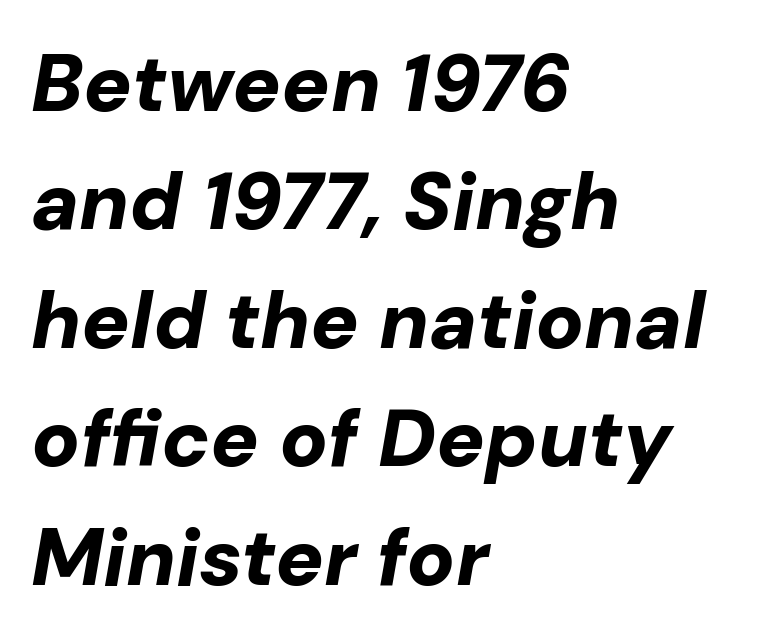
The image shows 80 px bold type, italic (leaning right); set left-aligned, normal line spacing (1.48x), normal letter spacing, not underlined; low stroke contrast and a medium x-height.
